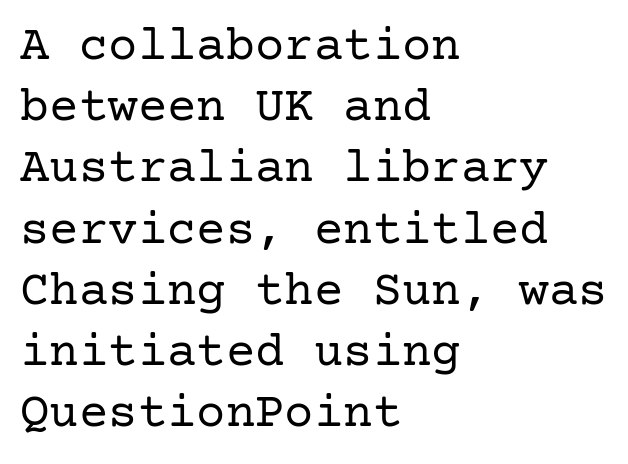
The image shows 49 px regular-weight serif type, upright; set left-aligned, normal line spacing (1.25x), normal letter spacing, not underlined; low stroke contrast and a medium x-height.
